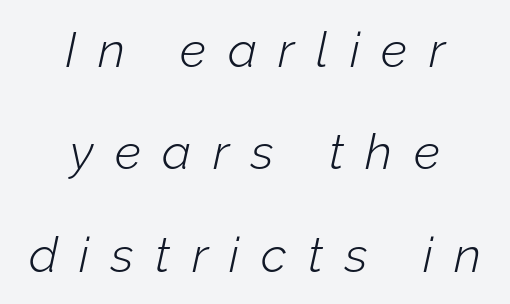
Q: Is the text bold? A: No.
Q: Is the text italic (slanted)? A: Yes, it leans right by about 12 degrees.
Q: Is the text underlined? A: No.
Q: How is the paragraph aligned? A: Centered.
Q: Is the spacing between letters normal or unusually wide? A: Unusually wide.
Q: Is the spacing between lines tight, normal or loose? A: Loose.
Q: Width (condensed, normal, or wide)? A: Normal.
Q: Stroke contrast? A: Low.
Q: x-height? A: Medium.
Q: Monospaced? A: No.
